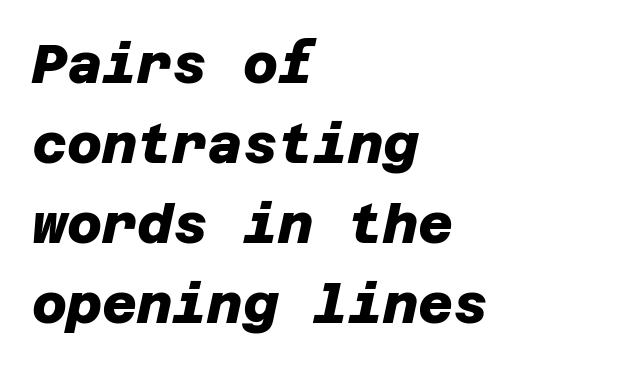
{"serif": "no", "bold": "yes", "weight": "heavy", "width": "normal", "stroke_contrast": "low", "x_height": "large", "underline": "no", "align": "left", "line_spacing": "normal", "line_spacing_ratio": 1.48, "letter_spacing": "normal", "letter_spacing_em": 0.0, "glyph_px": 54}
